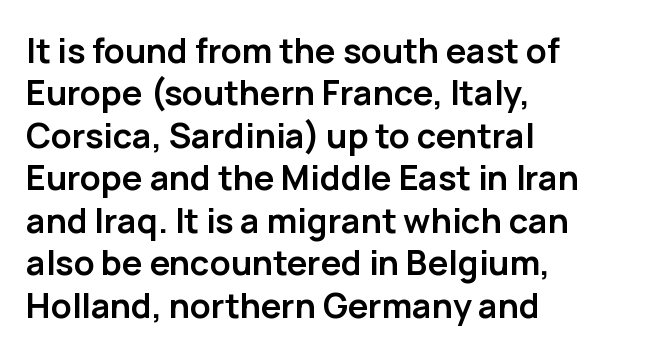
The axis of the letterforms is exactly vertical. Think of a printed novel: that variable character pitch is what you see here. Type without underlining. The face used here is a sans, in the tradition of grotesques and geometrics.
